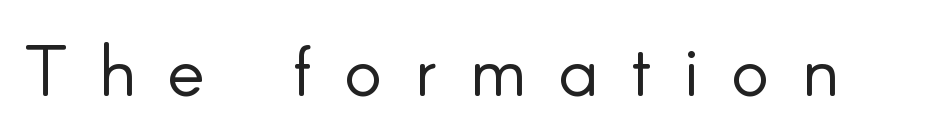
{"serif": "no", "italic": "no", "bold": "no", "weight": "light", "width": "normal", "stroke_contrast": "low", "x_height": "small", "monospaced": "no", "underline": "no", "letter_spacing": "wide", "letter_spacing_em": 0.46, "glyph_px": 71}
